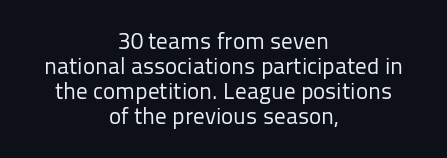
{"italic": "no", "bold": "no", "underline": "no", "align": "center", "line_spacing": "tight", "line_spacing_ratio": 1.09, "letter_spacing": "normal", "letter_spacing_em": 0.0, "glyph_px": 23}
